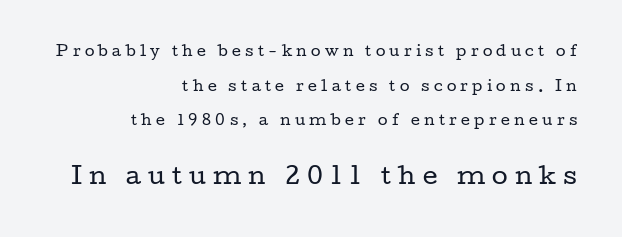
Q: Is the text bold? A: No.
Q: Is the text italic (slanted)? A: No, it is upright.
Q: Is the text underlined? A: No.
Q: How is the paragraph aligned? A: Right-aligned.
Q: Is the spacing between letters normal or unusually wide? A: Unusually wide.
Q: Is the spacing between lines tight, normal or loose? A: Loose.
Q: Which block of text is set in a larger size, the first (top) or the second (bottom)? A: The second (bottom) one.
